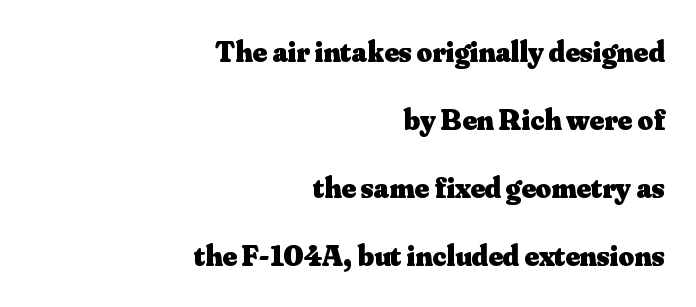
Tall strokes in this sample are plumb rather than angled. Each letter's strokes conclude with small projecting serifs. Character widths vary here, with narrow letters taking less room than wide ones. Widely set lines give the paragraph a tall, airy silhouette. A typesetter would call this zero additional tracking. The letters are bold, with thick, heavy strokes.
